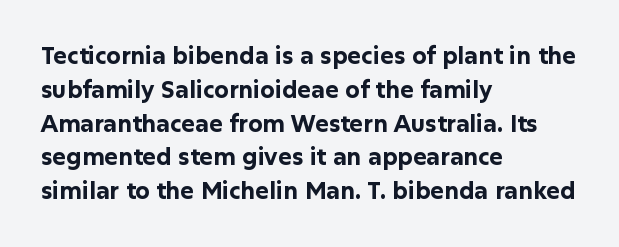
{"italic": "no", "bold": "yes", "underline": "no", "align": "left", "line_spacing": "normal", "line_spacing_ratio": 1.47, "letter_spacing": "normal", "letter_spacing_em": 0.0, "glyph_px": 23}
